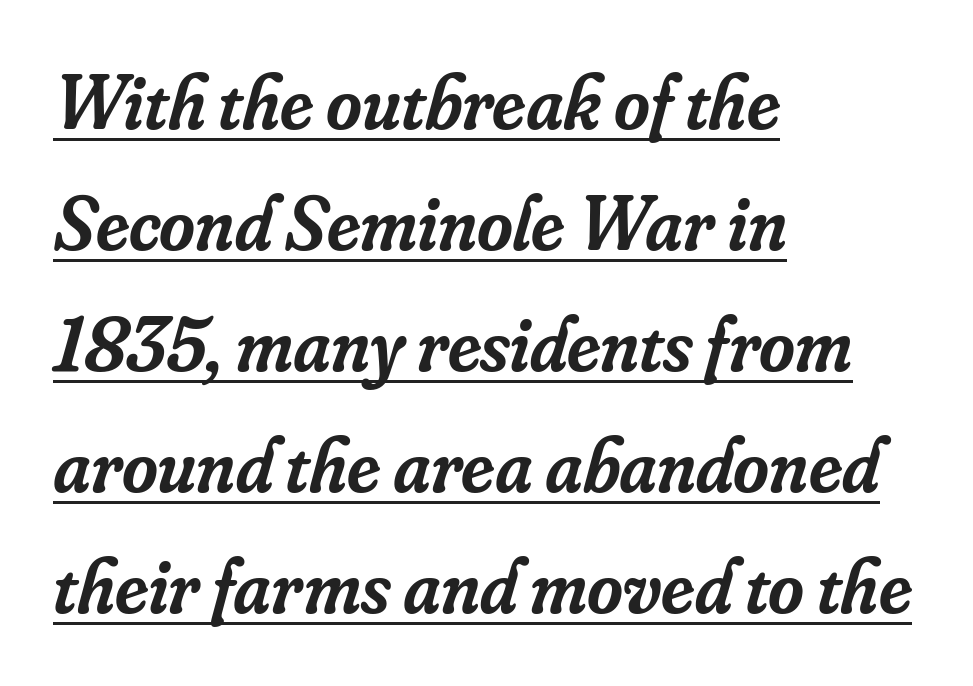
The image shows 77 px semibold serif type, italic (leaning right); set left-aligned, normal line spacing (1.57x), normal letter spacing, underlined; low stroke contrast and a small x-height.
